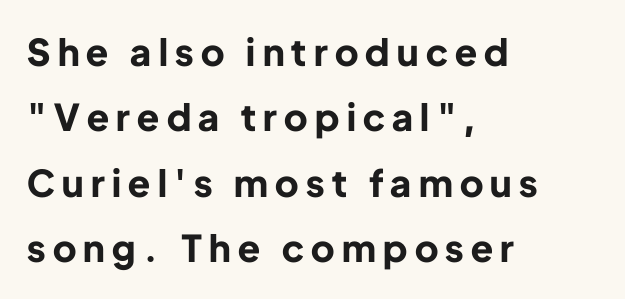
Q: Is the text bold? A: Yes.
Q: Is the text italic (slanted)? A: No, it is upright.
Q: Is the typeface a serif or a sans-serif typeface? A: Sans-serif.
Q: Is the text underlined? A: No.
Q: How is the paragraph aligned? A: Left-aligned.
Q: Is the spacing between letters normal or unusually wide? A: Unusually wide.
Q: Width (condensed, normal, or wide)? A: Normal.
Q: Stroke contrast? A: Low.
Q: x-height? A: Medium.
Q: Monospaced? A: No.
